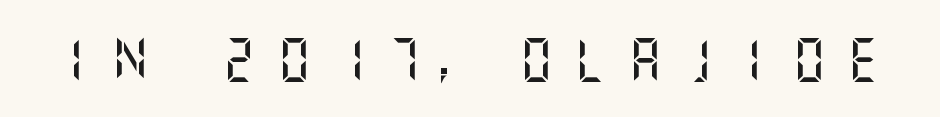
Typographically, this falls in the sans-serif category. This is the regular roman posture of the typeface. The gap between lines stays unmarked. There is plenty of visible air inserted between adjacent glyphs.
